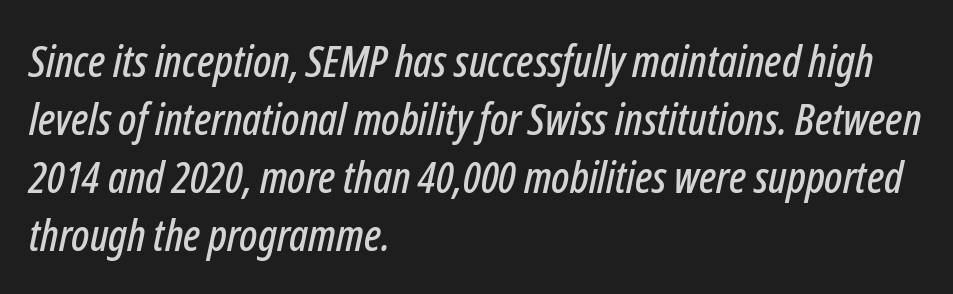
Every row of glyphs begins at an identical x-position on the left. The axis of the letterforms is tilted away from vertical. Varying glyph widths throughout — classic text-font behaviour. Underline: absent. Characters follow at the spacing the type designer built in. Regarding leading, the lines here are spaced in the standard way.
